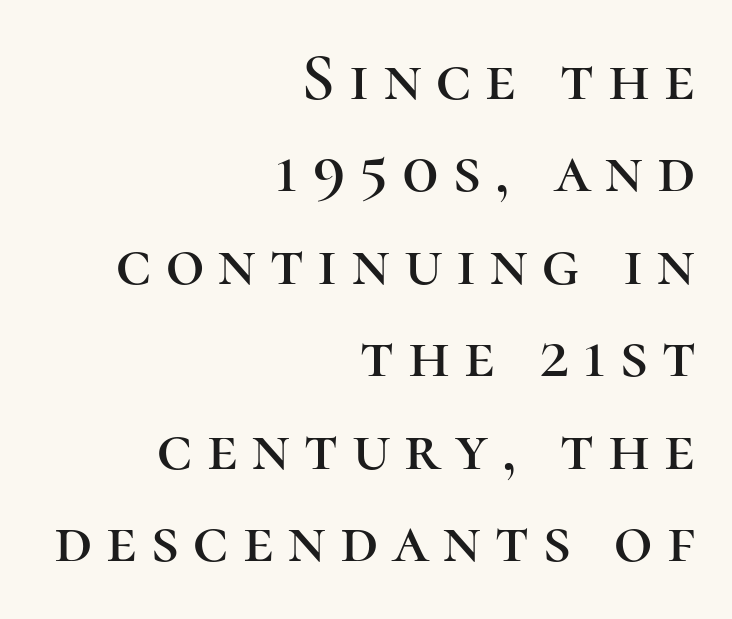
Q: Is the text italic (slanted)? A: No, it is upright.
Q: Is the typeface a serif or a sans-serif typeface? A: Serif.
Q: Is the text underlined? A: No.
Q: How is the paragraph aligned? A: Right-aligned.
Q: Is the spacing between letters normal or unusually wide? A: Unusually wide.
Q: Is the spacing between lines tight, normal or loose? A: Normal.
Q: Width (condensed, normal, or wide)? A: Normal.
Q: Stroke contrast? A: High.
Q: x-height? A: Medium.
Q: Monospaced? A: No.
